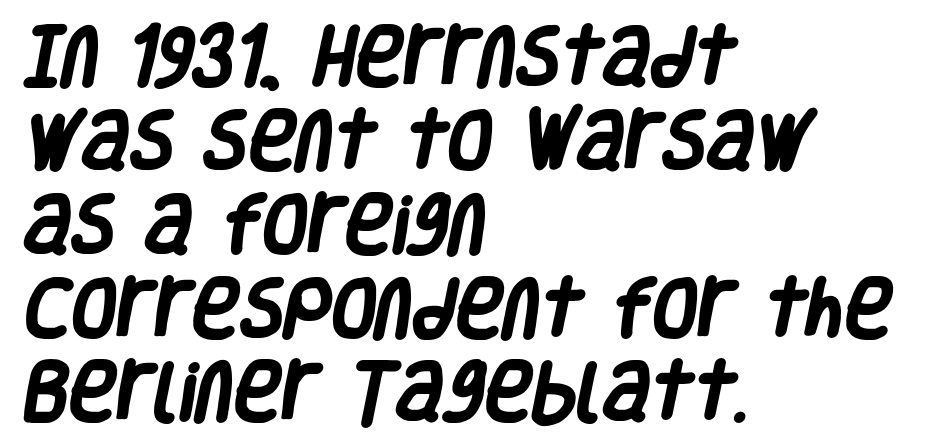
The image shows 65 px heavy, condensed sans-serif type; set left-aligned, normal line spacing (1.29x), normal letter spacing, not underlined; low stroke contrast and a large x-height.
